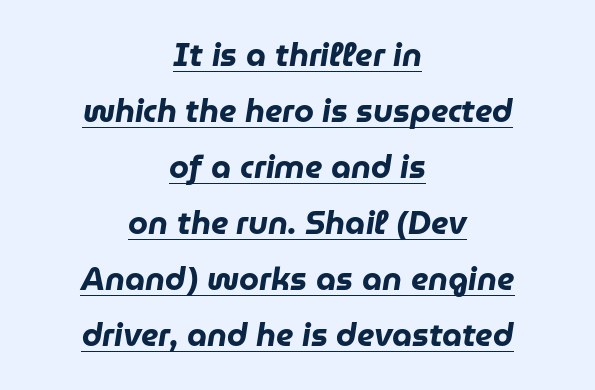
The image shows 32 px heavy type, italic (leaning right); set centered, line spacing 1.75x, normal letter spacing, underlined; low stroke contrast and a medium x-height.
